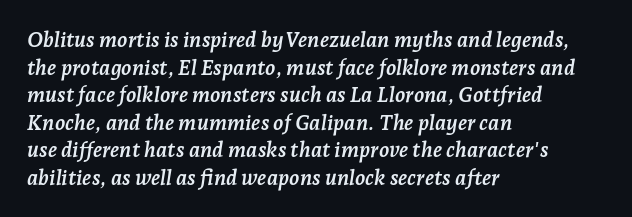
The image shows 21 px bold type, italic (leaning right); set left-aligned, normal line spacing (1.31x), normal letter spacing, not underlined.
